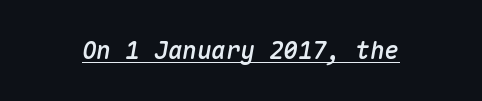
Q: Is the text italic (slanted)? A: Yes, it leans right by about 10 degrees.
Q: Is the text underlined? A: Yes.
Q: Is the spacing between letters normal or unusually wide? A: Normal.
